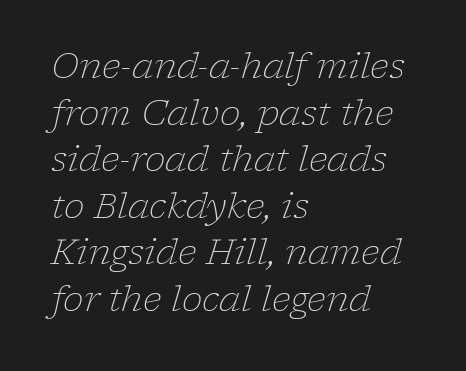
{"serif": "yes", "italic": "yes", "lean": "right", "slant_degrees": 17, "bold": "no", "weight": "light", "width": "normal", "stroke_contrast": "low", "x_height": "medium", "monospaced": "no", "underline": "no", "align": "left", "line_spacing": "normal", "line_spacing_ratio": 1.33, "letter_spacing": "normal", "letter_spacing_em": 0.0, "glyph_px": 35}
